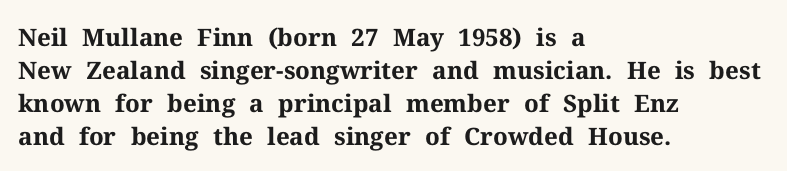
These lines keep a tight, regular rhythm from letter to letter. Heavy-handed strokes throughout: this text is bold. A normal amount of white space separates one row of letters from the next. The font's upright variant was chosen for this text. The string is rendered with underlining switched off. Which margin do the lines hug? The left one — the right edge is uneven.
